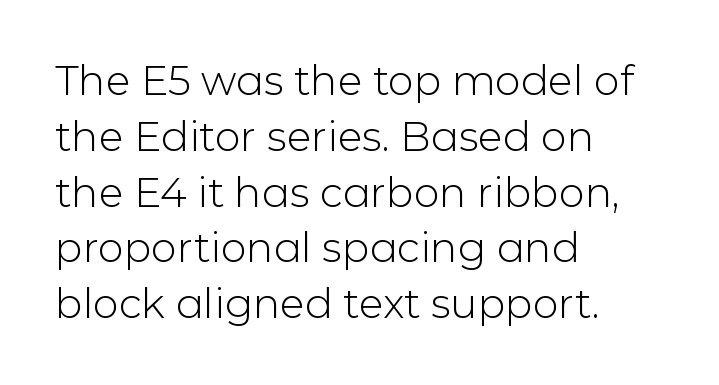
{"serif": "no", "italic": "no", "bold": "no", "weight": "light", "width": "normal", "stroke_contrast": "low", "x_height": "medium", "monospaced": "no", "underline": "no", "align": "left", "line_spacing": "normal", "line_spacing_ratio": 1.36, "letter_spacing": "normal", "letter_spacing_em": 0.0, "glyph_px": 41}
